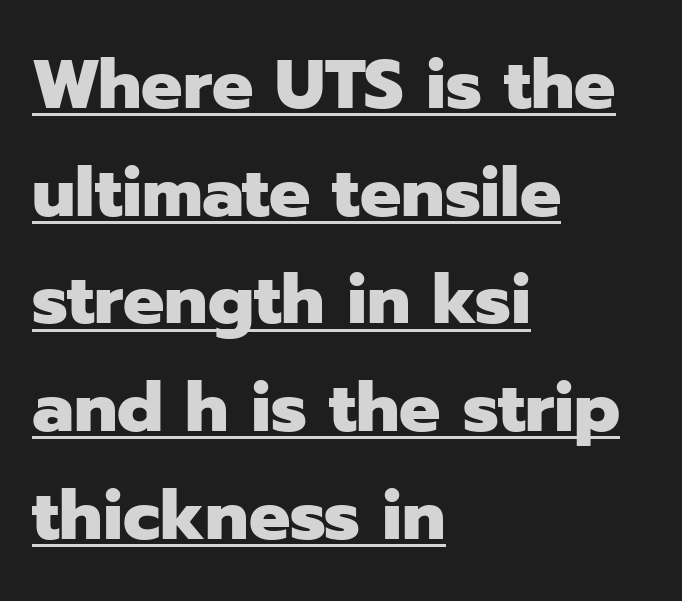
{"serif": "no", "italic": "no", "bold": "yes", "weight": "heavy", "width": "normal", "stroke_contrast": "low", "x_height": "medium", "monospaced": "no", "underline": "yes", "align": "left", "line_spacing": "normal", "line_spacing_ratio": 1.56, "letter_spacing": "normal", "letter_spacing_em": 0.0, "glyph_px": 69}
